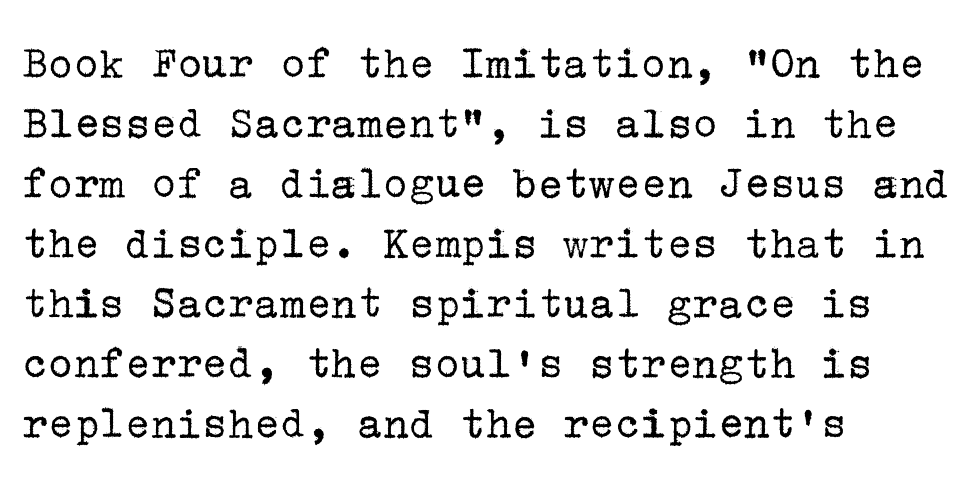
Q: Is the text bold? A: No.
Q: Is the text italic (slanted)? A: No, it is upright.
Q: Is the typeface a serif or a sans-serif typeface? A: Serif.
Q: Is the text underlined? A: No.
Q: How is the paragraph aligned? A: Left-aligned.
Q: Is the spacing between letters normal or unusually wide? A: Normal.
Q: Is the spacing between lines tight, normal or loose? A: Normal.
Q: Width (condensed, normal, or wide)? A: Normal.
Q: Stroke contrast? A: Low.
Q: x-height? A: Medium.
